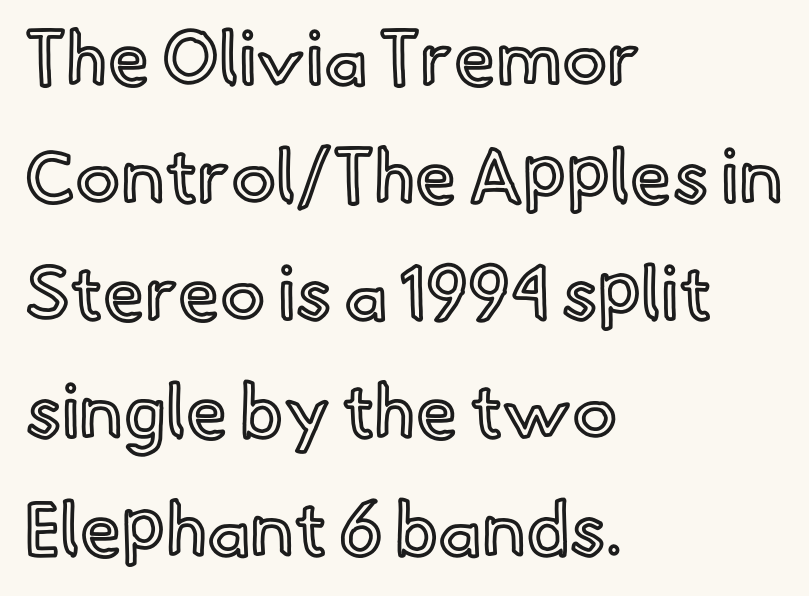
The image shows 75 px text type, upright; set left-aligned, normal line spacing (1.57x), normal letter spacing, not underlined; a small x-height.
